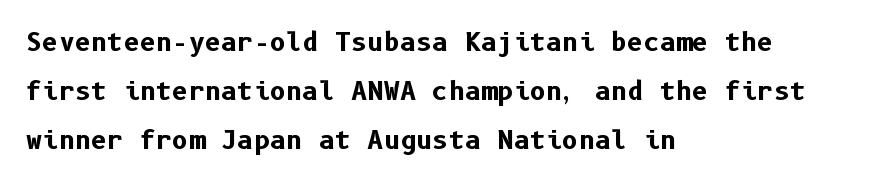
The image shows 25 px bold type, upright; set left-aligned, loose line spacing (1.96x), normal letter spacing, not underlined.
